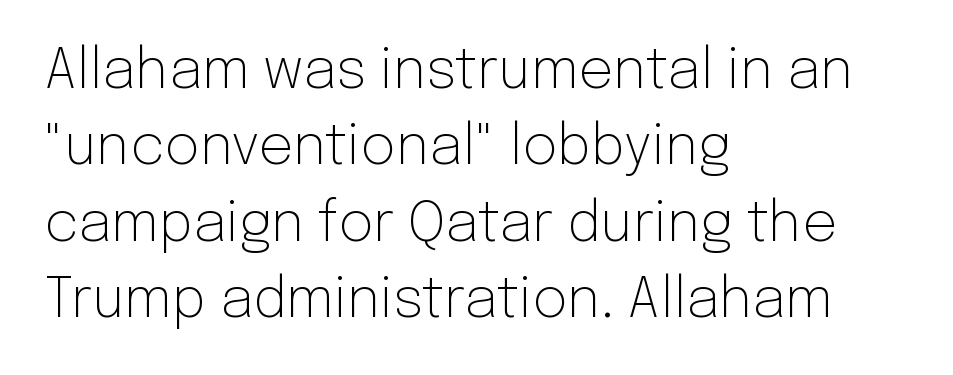
{"serif": "no", "italic": "no", "bold": "no", "weight": "light", "width": "normal", "stroke_contrast": "low", "x_height": "medium", "monospaced": "no", "underline": "no", "align": "left", "line_spacing": "normal", "line_spacing_ratio": 1.39, "letter_spacing": "normal", "letter_spacing_em": 0.0, "glyph_px": 55}
